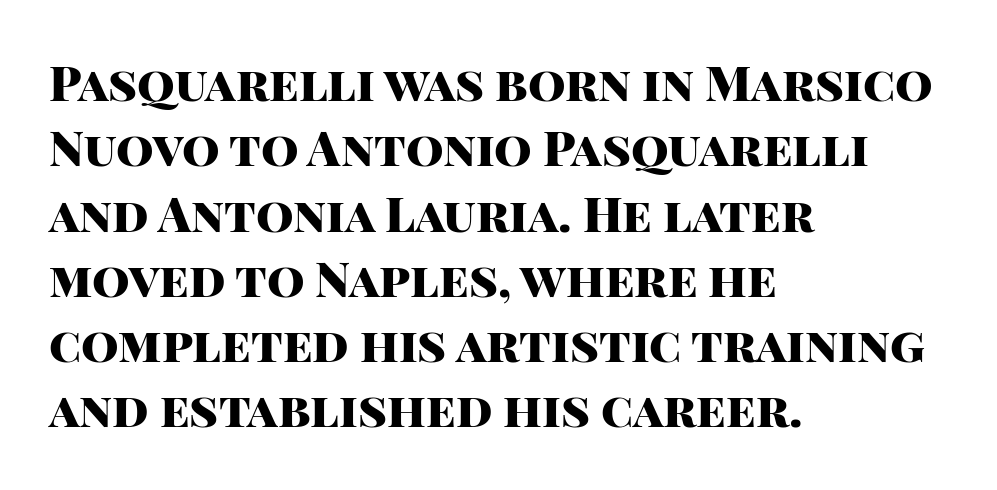
{"serif": "no", "italic": "no", "bold": "yes", "weight": "heavy", "width": "normal", "stroke_contrast": "high", "x_height": "large", "monospaced": "no", "underline": "no", "align": "left", "line_spacing": "normal", "line_spacing_ratio": 1.36, "letter_spacing": "normal", "letter_spacing_em": 0.0, "glyph_px": 48}
